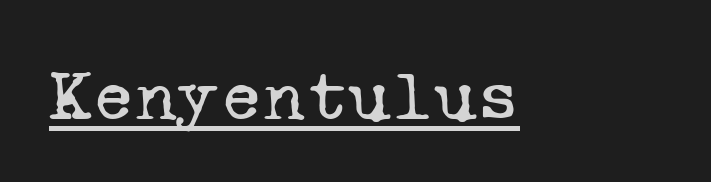
Q: Is the text bold? A: No.
Q: Is the typeface a serif or a sans-serif typeface? A: Serif.
Q: Is the text underlined? A: Yes.
Q: Is the spacing between letters normal or unusually wide? A: Normal.
Q: Width (condensed, normal, or wide)? A: Normal.
Q: Stroke contrast? A: Low.
Q: x-height? A: Medium.
Q: Monospaced? A: Yes.
